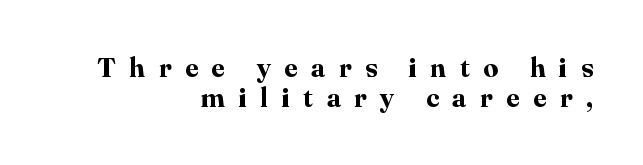
{"italic": "no", "bold": "yes", "underline": "no", "align": "right", "line_spacing": "tight", "line_spacing_ratio": 1.12, "letter_spacing": "wide", "letter_spacing_em": 0.49, "glyph_px": 27}
